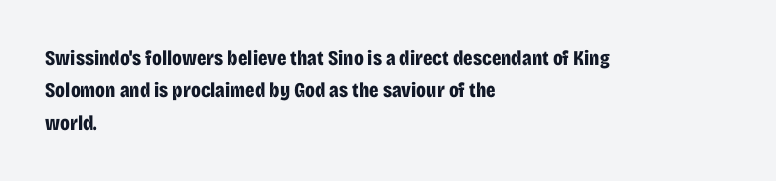
Q: Is the text bold? A: Yes.
Q: Is the text italic (slanted)? A: No, it is upright.
Q: Is the text underlined? A: No.
Q: How is the paragraph aligned? A: Left-aligned.
Q: Is the spacing between letters normal or unusually wide? A: Normal.
Q: Is the spacing between lines tight, normal or loose? A: Normal.
